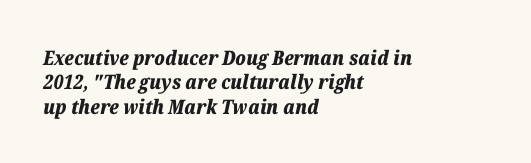
What weight is shown? A full bold with thick strokes. It's the slanting kind of type. Short note: letters normally spaced. If you drew a ruler down the left edge, every line would touch it. The words here are not underlined.
